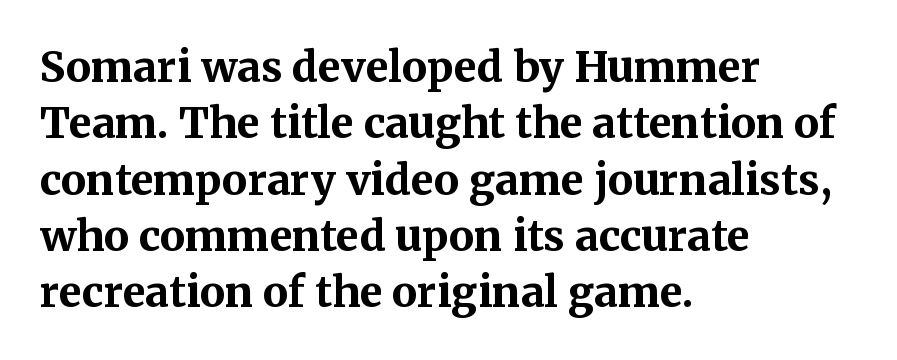
Q: Is the text bold? A: Yes.
Q: Is the text italic (slanted)? A: No, it is upright.
Q: Is the typeface a serif or a sans-serif typeface? A: Serif.
Q: Is the text underlined? A: No.
Q: How is the paragraph aligned? A: Left-aligned.
Q: Is the spacing between letters normal or unusually wide? A: Normal.
Q: Is the spacing between lines tight, normal or loose? A: Normal.
Q: Width (condensed, normal, or wide)? A: Normal.
Q: Stroke contrast? A: Medium.
Q: x-height? A: Medium.
Q: Monospaced? A: No.
